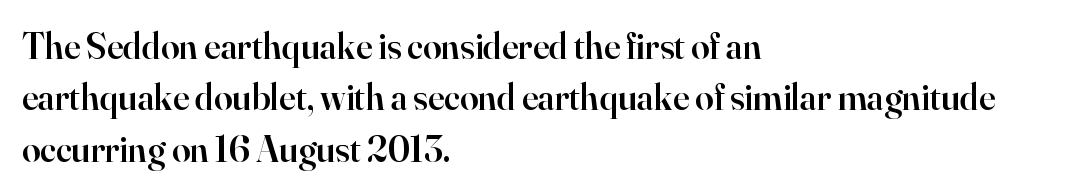
Q: Is the text bold? A: Semi-bold.
Q: Is the text italic (slanted)? A: No, it is upright.
Q: Is the typeface a serif or a sans-serif typeface? A: Serif.
Q: Is the text underlined? A: No.
Q: How is the paragraph aligned? A: Left-aligned.
Q: Is the spacing between letters normal or unusually wide? A: Normal.
Q: Is the spacing between lines tight, normal or loose? A: Normal.
Q: Width (condensed, normal, or wide)? A: Normal.
Q: Stroke contrast? A: High.
Q: x-height? A: Small.
Q: Monospaced? A: No.
